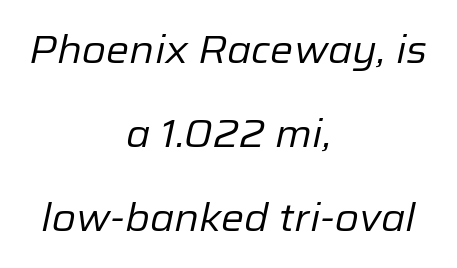
The line texture is even and compact thanks to regular tracking. A clean baseline with only descenders dipping below it. This sample uses an oblique cut, with every glyph tilted off the vertical. Stems here are at most as thick as an everyday book face.
